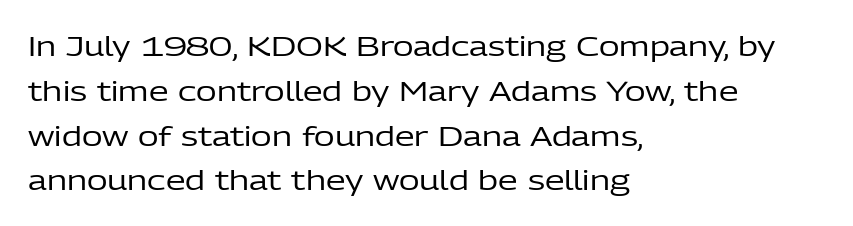
No letter is thick-stroked: the sample isn't bold. The lettering holds an erect, upright posture throughout. The glyphs are unaccompanied by any horizontal stroke below them. Spacing between characters is what you'd get straight out of the box. These lines are rendered in a variable-pitch font. The leading is moderate, giving the passage an even texture.
